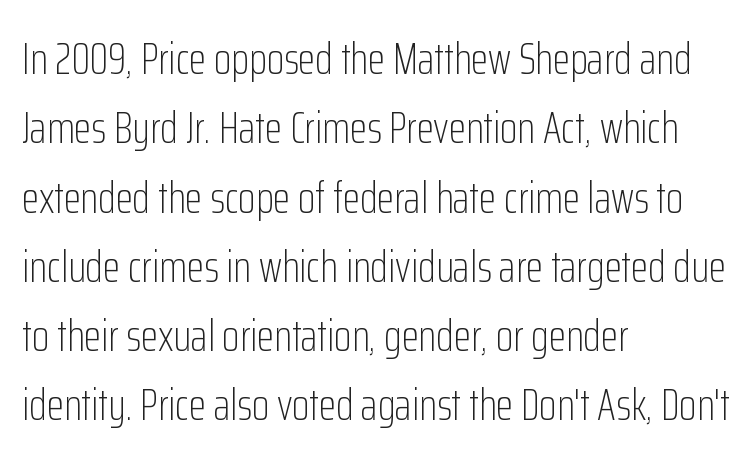
Q: Is the text bold? A: No.
Q: Is the text italic (slanted)? A: No, it is upright.
Q: Is the typeface a serif or a sans-serif typeface? A: Sans-serif.
Q: Is the text underlined? A: No.
Q: How is the paragraph aligned? A: Left-aligned.
Q: Is the spacing between letters normal or unusually wide? A: Normal.
Q: Is the spacing between lines tight, normal or loose? A: Normal.
Q: Width (condensed, normal, or wide)? A: Condensed.
Q: Stroke contrast? A: Low.
Q: x-height? A: Medium.
Q: Monospaced? A: No.
